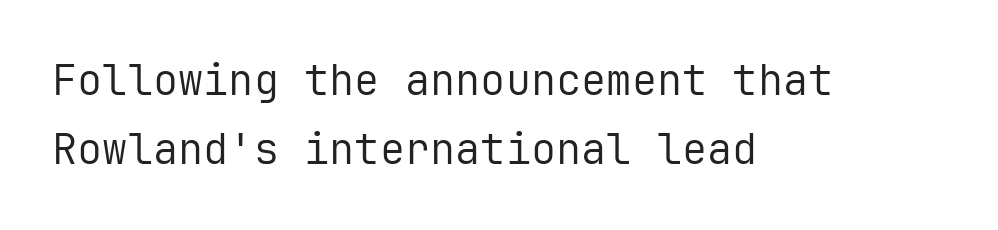
{"serif": "no", "italic": "no", "bold": "no", "weight": "regular", "width": "normal", "stroke_contrast": "low", "x_height": "medium", "monospaced": "yes", "underline": "no", "align": "left", "line_spacing": "normal", "line_spacing_ratio": 1.65, "letter_spacing": "normal", "letter_spacing_em": 0.0, "glyph_px": 42}
